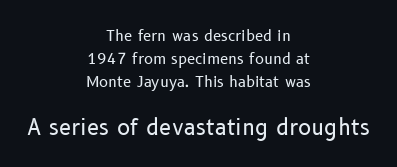
Glyph-to-glyph distance matches everyday printed text. The composition opens small and finishes big. The line-height multiplier appears to be the usual default. One-word summary of the alignment: center. Nobody drew a line under any word here. This sample uses an upright cut, with every glyph sitting square on the baseline.
